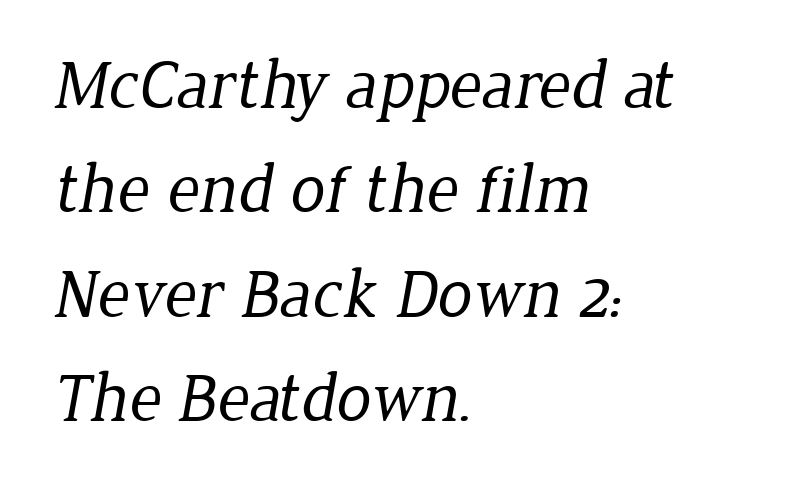
{"serif": "yes", "bold": "no", "weight": "regular", "width": "normal", "stroke_contrast": "low", "x_height": "medium", "monospaced": "no", "underline": "no", "align": "left", "line_spacing": "normal", "line_spacing_ratio": 1.49, "letter_spacing": "normal", "letter_spacing_em": 0.0, "glyph_px": 70}
